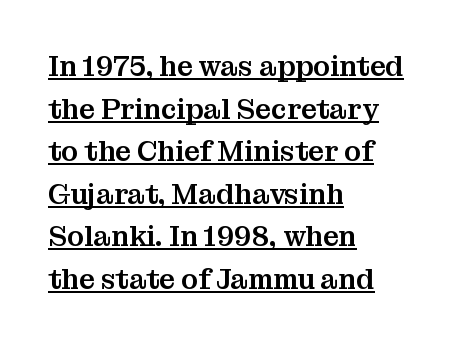
Q: Is the text italic (slanted)? A: No, it is upright.
Q: Is the typeface a serif or a sans-serif typeface? A: Serif.
Q: Is the text underlined? A: Yes.
Q: How is the paragraph aligned? A: Left-aligned.
Q: Is the spacing between letters normal or unusually wide? A: Normal.
Q: Is the spacing between lines tight, normal or loose? A: Normal.
Q: Width (condensed, normal, or wide)? A: Normal.
Q: Stroke contrast? A: Medium.
Q: x-height? A: Medium.
Q: Monospaced? A: No.
